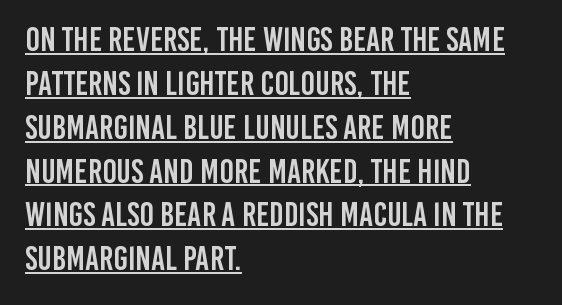
The face used here is a sans, in the tradition of grotesques and geometrics. This sample uses plain, unmodified letter spacing. Compared with a centered layout, this one pins lines to the left instead. Varying glyph widths throughout — classic text-font behaviour.
